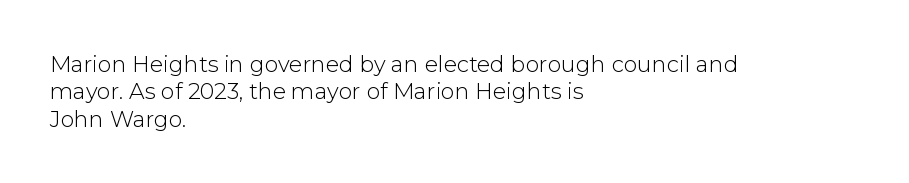
Q: Is the text bold? A: No.
Q: Is the text italic (slanted)? A: No, it is upright.
Q: Is the text underlined? A: No.
Q: How is the paragraph aligned? A: Left-aligned.
Q: Is the spacing between letters normal or unusually wide? A: Normal.
Q: Is the spacing between lines tight, normal or loose? A: Normal.
